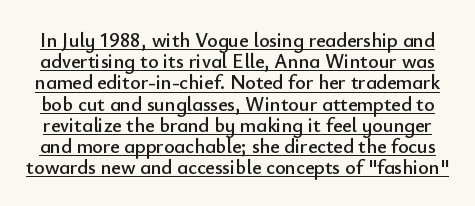
Q: Is the text italic (slanted)? A: No, it is upright.
Q: Is the text underlined? A: Yes.
Q: Is the spacing between letters normal or unusually wide? A: Normal.
Q: Is the spacing between lines tight, normal or loose? A: Tight.
